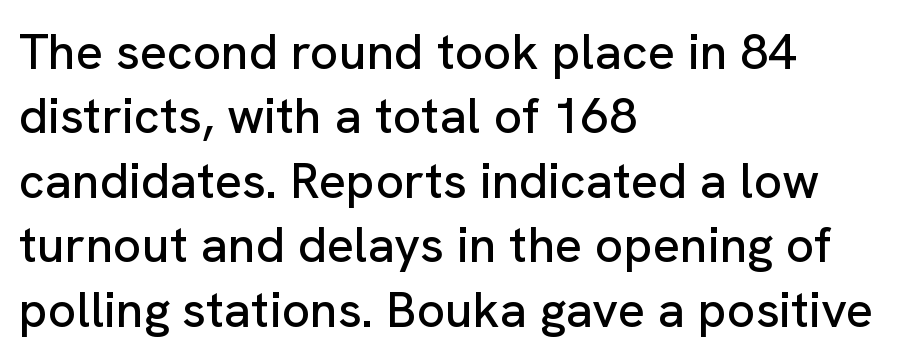
Q: Is the text italic (slanted)? A: No, it is upright.
Q: Is the typeface a serif or a sans-serif typeface? A: Sans-serif.
Q: Is the text underlined? A: No.
Q: How is the paragraph aligned? A: Left-aligned.
Q: Is the spacing between letters normal or unusually wide? A: Normal.
Q: Is the spacing between lines tight, normal or loose? A: Normal.
Q: Width (condensed, normal, or wide)? A: Normal.
Q: Stroke contrast? A: Low.
Q: x-height? A: Medium.
Q: Monospaced? A: No.
